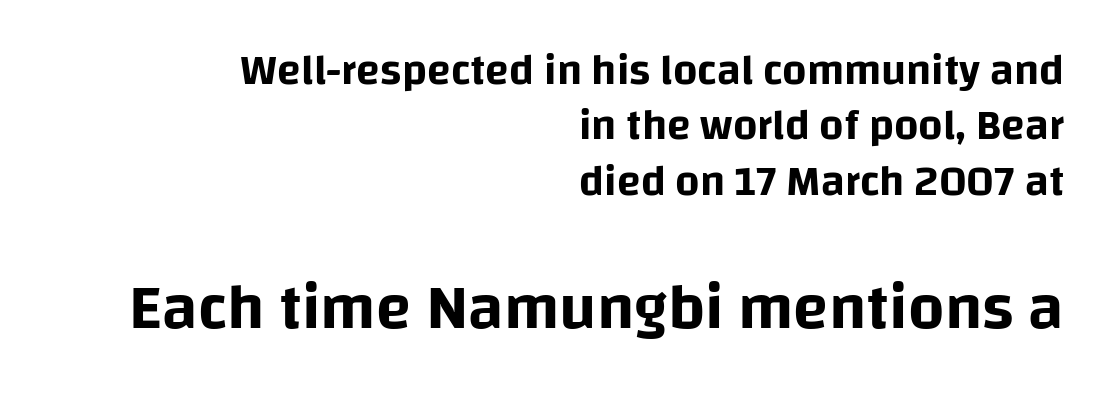
Students, observe: this is what conventionally led text looks like. Honestly, the letter spacing is just normal — you wouldn't notice it. Caption: upper text group reduced, lower text group enlarged. The characters display no serif detailing; their extremities are plain.
